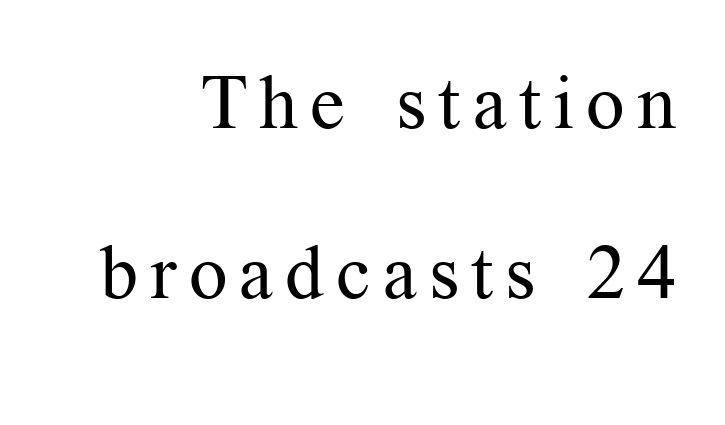
{"serif": "yes", "italic": "no", "bold": "no", "weight": "regular", "width": "normal", "stroke_contrast": "medium", "x_height": "medium", "monospaced": "no", "underline": "no", "align": "right", "line_spacing": "loose", "line_spacing_ratio": 2.24, "glyph_px": 76}
